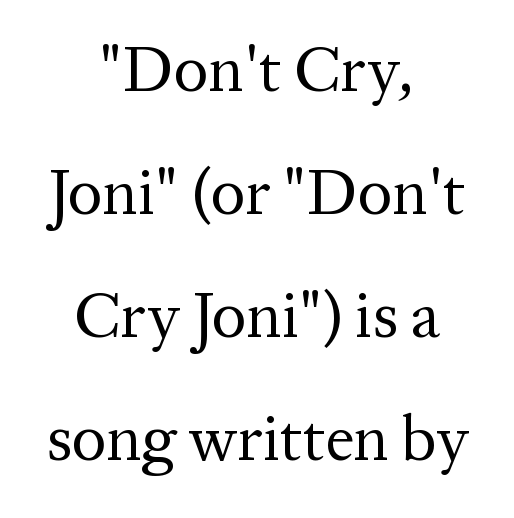
Q: Is the text bold? A: No.
Q: Is the text italic (slanted)? A: No, it is upright.
Q: Is the typeface a serif or a sans-serif typeface? A: Serif.
Q: Is the text underlined? A: No.
Q: How is the paragraph aligned? A: Centered.
Q: Is the spacing between letters normal or unusually wide? A: Normal.
Q: Is the spacing between lines tight, normal or loose? A: Loose.
Q: Width (condensed, normal, or wide)? A: Normal.
Q: Stroke contrast? A: Medium.
Q: x-height? A: Medium.
Q: Monospaced? A: No.
